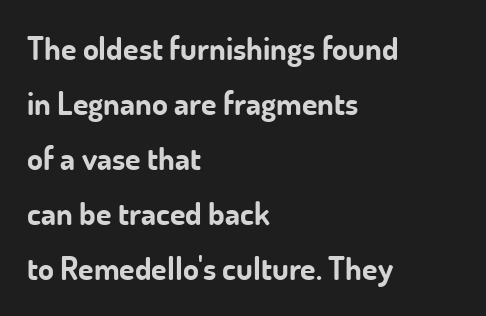
{"serif": "no", "italic": "no", "bold": "yes", "weight": "bold", "width": "normal", "stroke_contrast": "low", "x_height": "small", "monospaced": "no", "underline": "no", "align": "left", "line_spacing_ratio": 1.72, "letter_spacing": "normal", "letter_spacing_em": 0.0, "glyph_px": 32}
